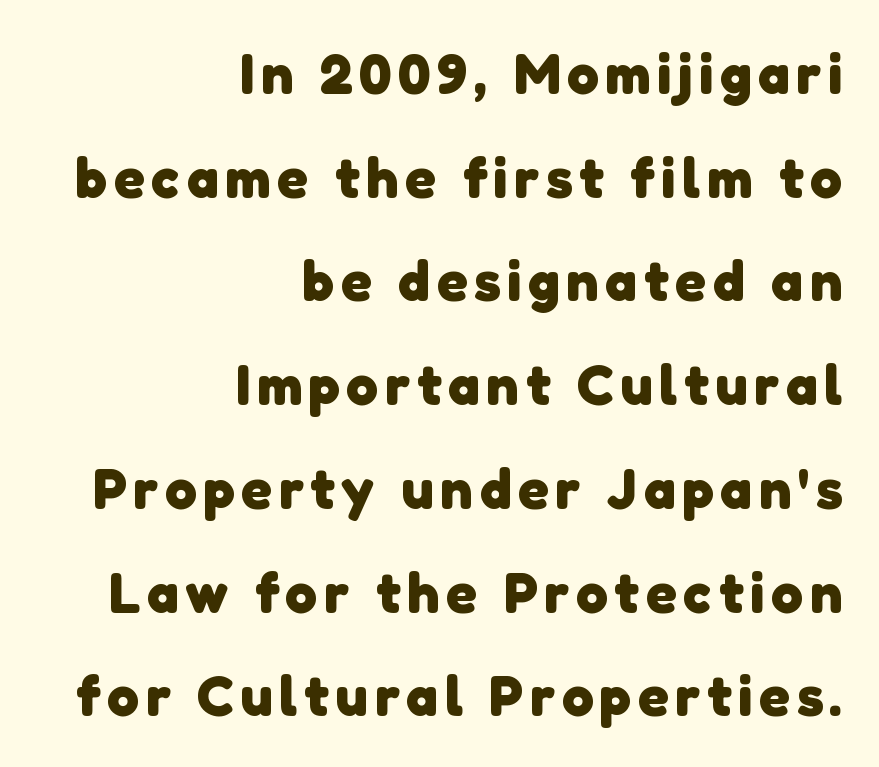
Heavy-handed strokes throughout: this text is bold. The glyphs are unaccompanied by any horizontal stroke below them. Line ends are locked; line starts wander. Character widths vary here, with narrow letters taking less room than wide ones.
